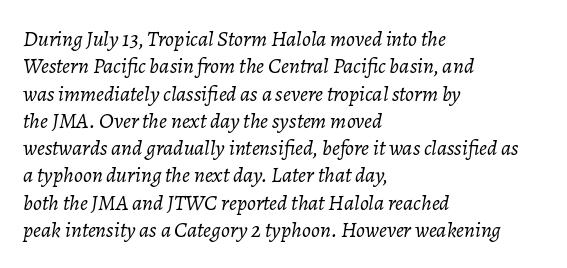
The face looks like a standard text weight, possibly lighter. All the whitespace from short lines collects on the right. In terms of posture, this sample is oblique. Check under the words: just untouched page.
